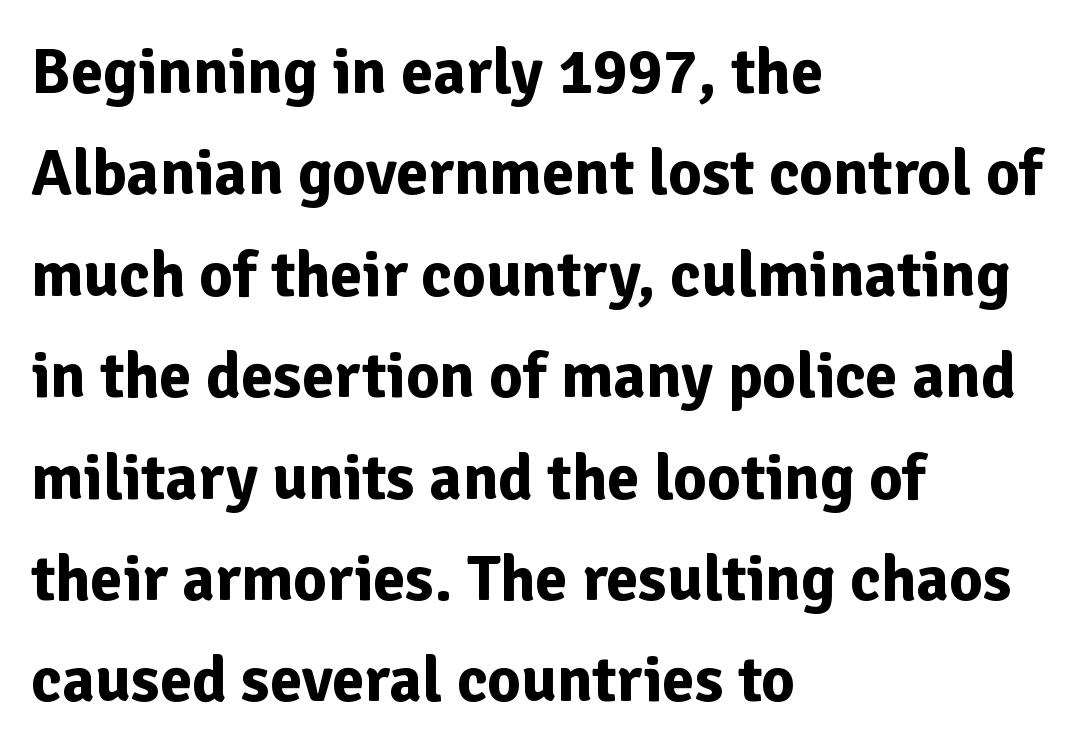
Quick note: underline off. Which margin do the lines hug? The left one — the right edge is uneven. Proportional: the letters do not fall into vertical columns. You can tell from the bare stems that sans-serif type was used.
